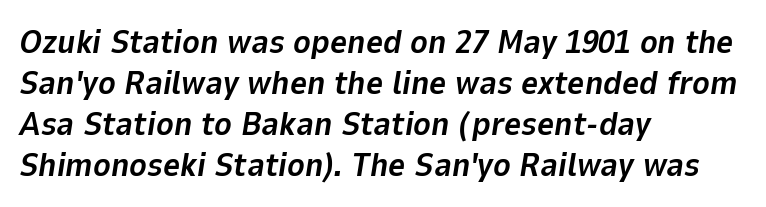
Q: Is the text bold? A: Yes.
Q: Is the text italic (slanted)? A: Yes, it leans right by about 9 degrees.
Q: Is the text underlined? A: No.
Q: How is the paragraph aligned? A: Left-aligned.
Q: Is the spacing between letters normal or unusually wide? A: Normal.
Q: Width (condensed, normal, or wide)? A: Normal.
Q: Stroke contrast? A: Low.
Q: x-height? A: Medium.
Q: Monospaced? A: No.
